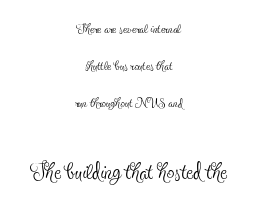
The string is rendered with underlining switched off. The whitespace from short lines is split evenly between both sides. Bigger letters appear in the bottom chunk; the top chunk is reduced. The strokes carry an ordinary text weight at most.
